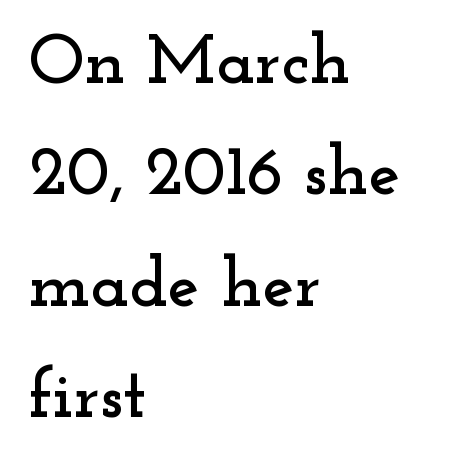
If you drew a ruler down the left edge, every line would touch it. Has an underline been added? It has not. Is this a sans? No — the strokes have serifs. Characters remain perfectly vertical along every line. The tracking reads as untouched default to a designer's eye.
